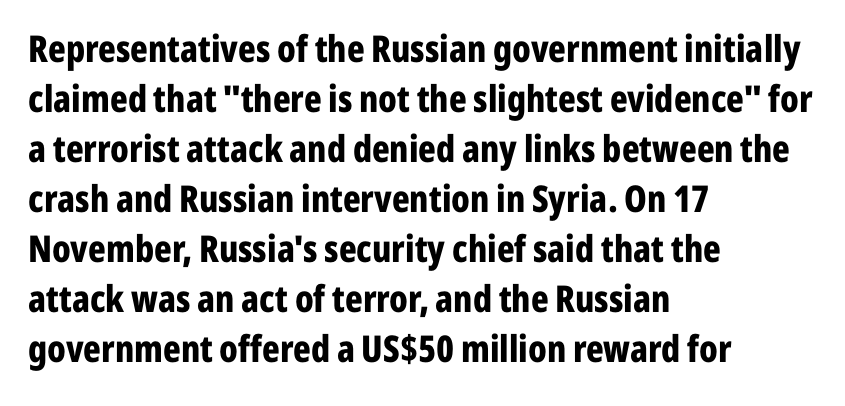
You could call the tracking neutral — neither tight nor loose. These lines were composed using upright roman letters. Typographic density is high because the face is bold. This sample is left-justified, so line endings fall wherever the words run out.
